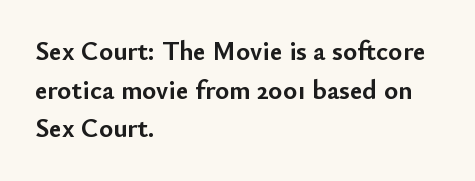
Q: Is the text bold? A: Yes.
Q: Is the text italic (slanted)? A: No, it is upright.
Q: Is the text underlined? A: No.
Q: How is the paragraph aligned? A: Left-aligned.
Q: Is the spacing between letters normal or unusually wide? A: Normal.
Q: Is the spacing between lines tight, normal or loose? A: Normal.
